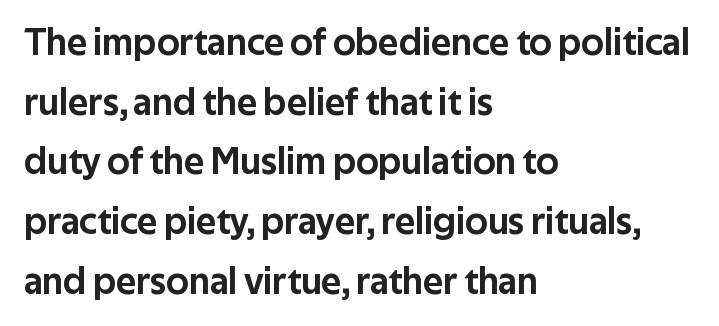
The image shows 38 px sans-serif type, upright; set left-aligned, normal line spacing (1.57x), normal letter spacing, not underlined; low stroke contrast and a medium x-height.
